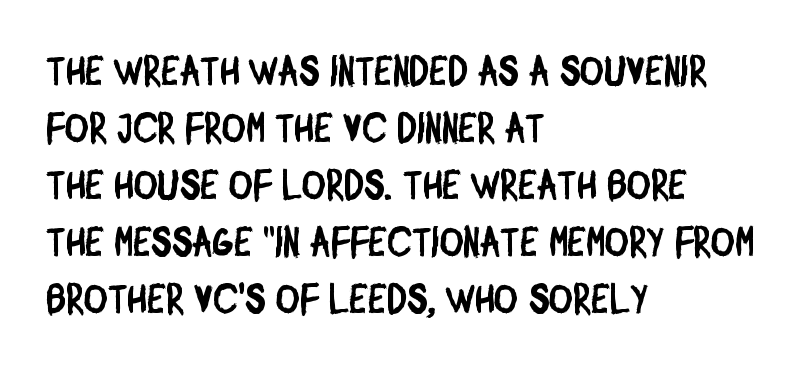
The image shows 41 px condensed sans-serif type; set left-aligned, normal line spacing (1.39x), normal letter spacing, not underlined; low stroke contrast and a large x-height.
